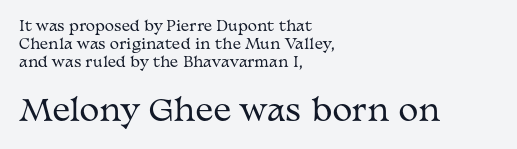
The image shows 30 px regular-weight, wide serif type, upright; set left-aligned, normal line spacing (1.29x), normal letter spacing, not underlined; the second (bottom) block is 2.14x larger; medium stroke contrast and a medium x-height.
